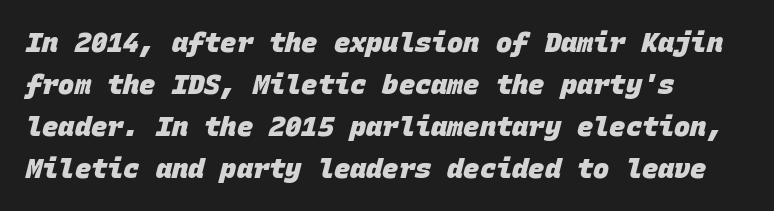
Q: Is the text bold? A: Yes.
Q: Is the text underlined? A: No.
Q: How is the paragraph aligned? A: Left-aligned.
Q: Is the spacing between letters normal or unusually wide? A: Normal.
Q: Is the spacing between lines tight, normal or loose? A: Normal.
